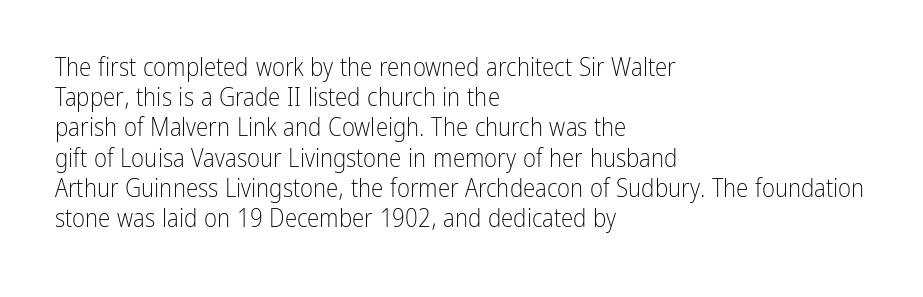
Q: Is the text bold? A: No.
Q: Is the text italic (slanted)? A: No, it is upright.
Q: Is the text underlined? A: No.
Q: How is the paragraph aligned? A: Left-aligned.
Q: Is the spacing between letters normal or unusually wide? A: Normal.
